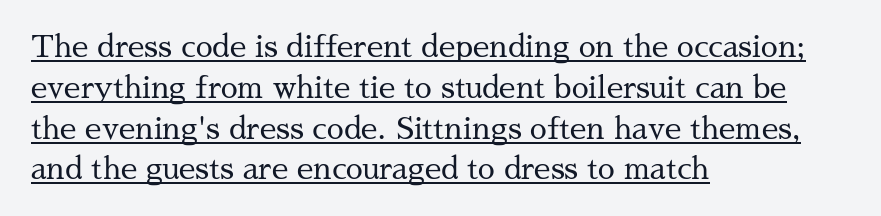
What stands out about the letter spacing? Nothing — it is the standard amount. These lines sit exactly where default settings would place them. Proportional: the letters do not fall into vertical columns. Font category for this specimen: serif. Looks like someone drew a line under every word here.
